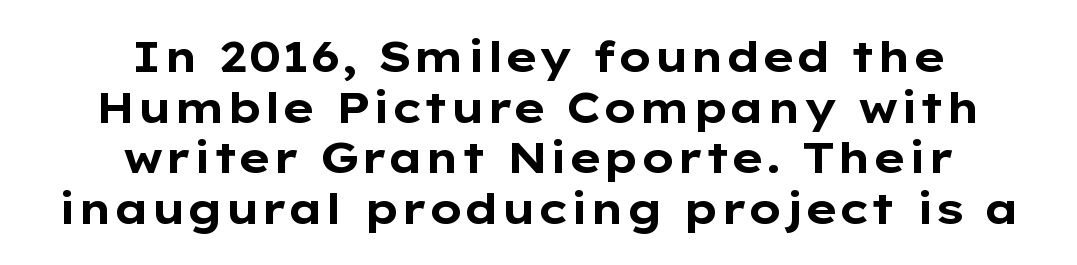
The text was rendered using a sans face with plain stroke endings. The letters advance in unequal steps, a hallmark of proportional type. Weight: bold. In terms of letterspacing, this is plain default setting. Layout note: lines centered.
